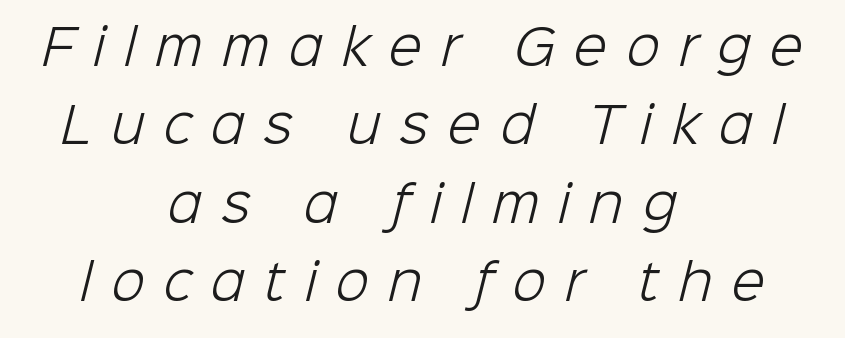
{"serif": "no", "bold": "no", "weight": "light", "width": "normal", "stroke_contrast": "low", "x_height": "medium", "monospaced": "no", "underline": "no", "align": "center", "line_spacing": "normal", "line_spacing_ratio": 1.6, "letter_spacing": "wide", "letter_spacing_em": 0.39, "glyph_px": 49}
